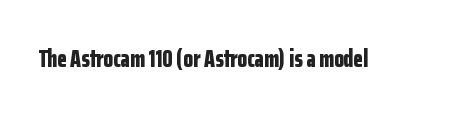
Underlining? Definitely not there. Strong, thick strokes mark this as bold type. This sample uses an upright cut, with every glyph sitting square on the baseline. A typesetter would call this zero additional tracking.
